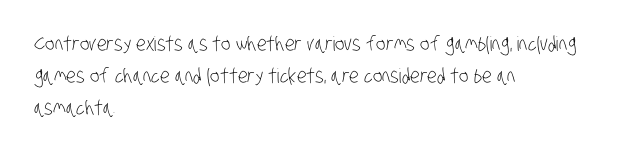
Q: Is the text bold? A: No.
Q: Is the text underlined? A: No.
Q: How is the paragraph aligned? A: Left-aligned.
Q: Is the spacing between letters normal or unusually wide? A: Normal.
Q: Is the spacing between lines tight, normal or loose? A: Normal.
